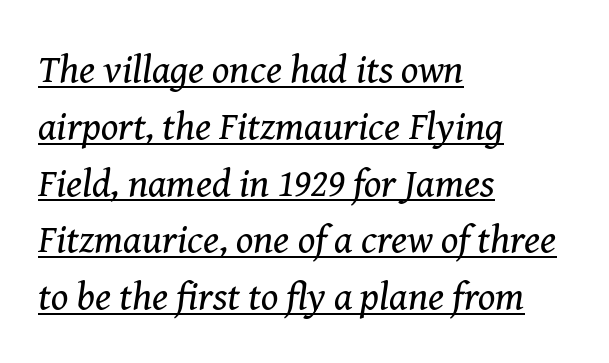
The lines are quadded left. The typesetting does not lean heavy: it is not bold. Evenly set lines give the paragraph a standard silhouette. A typesetter would call this proportional, since set widths differ per character.
